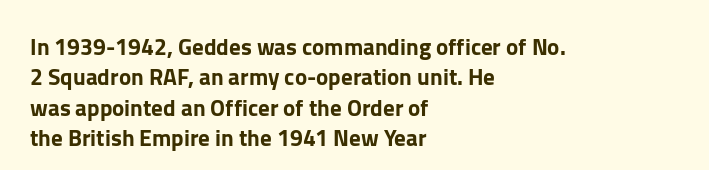
The image shows 23 px text type, upright; set left-aligned, normal line spacing (1.32x), normal letter spacing, not underlined.
